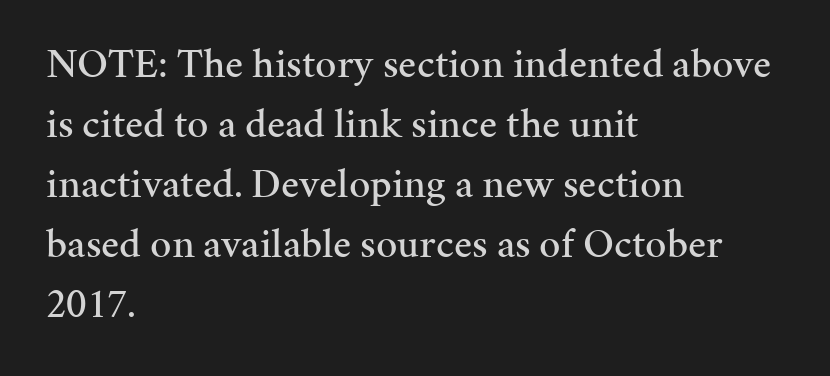
{"serif": "yes", "italic": "no", "width": "normal", "stroke_contrast": "medium", "x_height": "medium", "monospaced": "no", "underline": "no", "align": "left", "line_spacing": "normal", "line_spacing_ratio": 1.43, "letter_spacing": "normal", "letter_spacing_em": 0.0, "glyph_px": 42}
